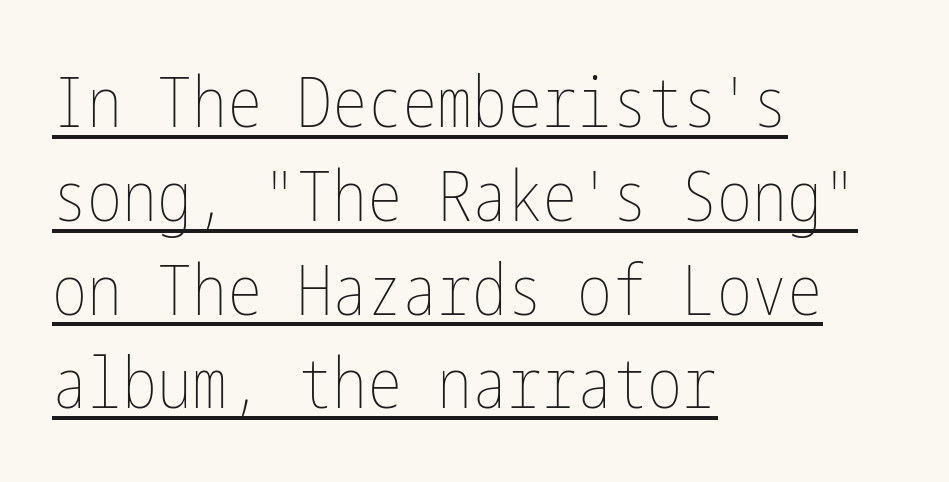
Underlined type. The letters sit at their default tracking, neither squeezed nor spread. Stems and bowls with no extra thickness — not bold. The rag falls on the right side of this text block. Ordinary non-slanted type is in use. Regarding leading, the lines here are spaced in the standard way.
